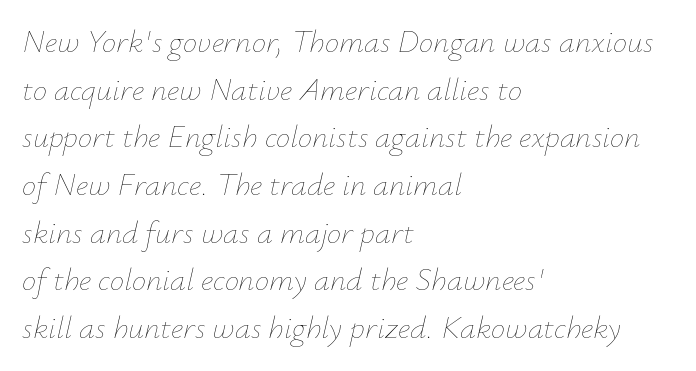
{"italic": "yes", "lean": "right", "slant_degrees": 12, "bold": "no", "weight": "thin", "width": "normal", "stroke_contrast": "low", "x_height": "small", "monospaced": "no", "underline": "no", "align": "left", "line_spacing": "normal", "line_spacing_ratio": 1.49, "letter_spacing": "normal", "letter_spacing_em": 0.0, "glyph_px": 32}
